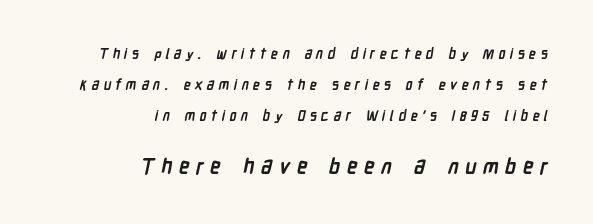
In terms of letterspacing, this is a distinctly airy, spread setting. Successive baselines arrive slowly, with a big drop between each. Any mark beneath the type? The region is blank. Strokes here are thick enough to call this a true bold. Short and long lines alike share a common ending point at right.
